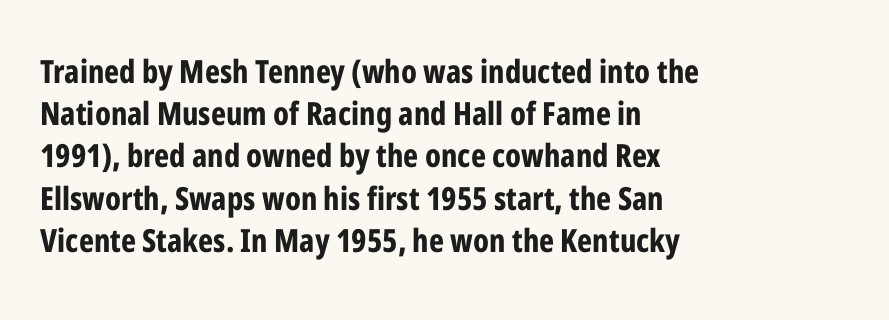
{"serif": "no", "italic": "no", "bold": "yes", "weight": "bold", "width": "condensed", "stroke_contrast": "low", "x_height": "medium", "monospaced": "no", "underline": "no", "align": "left", "line_spacing": "normal", "line_spacing_ratio": 1.32, "letter_spacing": "normal", "letter_spacing_em": 0.0, "glyph_px": 32}
